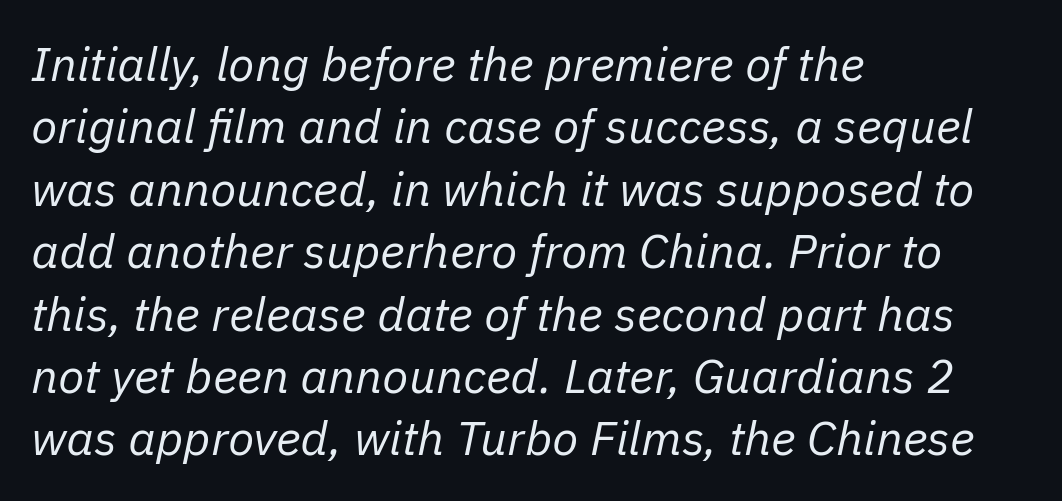
{"italic": "yes", "lean": "right", "slant_degrees": 11, "bold": "no", "weight": "regular", "width": "normal", "stroke_contrast": "low", "x_height": "medium", "monospaced": "no", "underline": "no", "align": "left", "line_spacing": "normal", "line_spacing_ratio": 1.3, "letter_spacing": "normal", "letter_spacing_em": 0.0, "glyph_px": 48}
